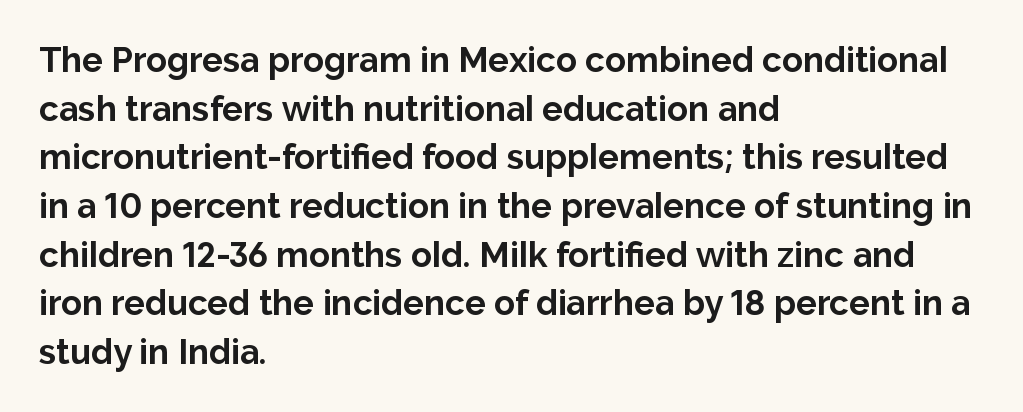
Q: Is the text bold? A: Yes.
Q: Is the text italic (slanted)? A: No, it is upright.
Q: Is the typeface a serif or a sans-serif typeface? A: Sans-serif.
Q: Is the text underlined? A: No.
Q: How is the paragraph aligned? A: Left-aligned.
Q: Is the spacing between letters normal or unusually wide? A: Normal.
Q: Is the spacing between lines tight, normal or loose? A: Normal.
Q: Width (condensed, normal, or wide)? A: Normal.
Q: Stroke contrast? A: Low.
Q: x-height? A: Medium.
Q: Monospaced? A: No.
